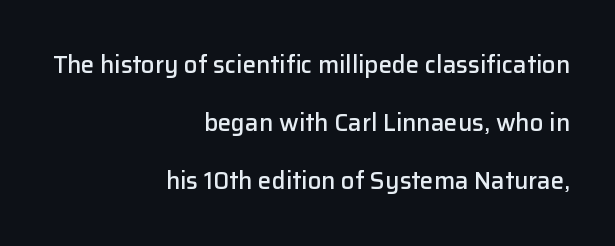
The image shows 24 px text type, upright; set right-aligned, loose line spacing (2.42x), normal letter spacing, not underlined.
